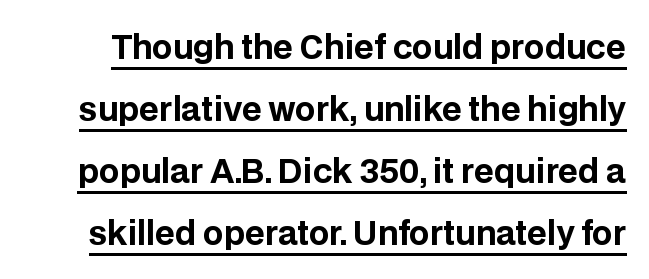
The letterforms sit shoulder to shoulder at normal distance. Honestly, the underline is the first thing you notice here. Here the designer chose a conventional face with non-uniform glyph widths. Nothing sits at the stroke ends, so this counts as sans-serif.
